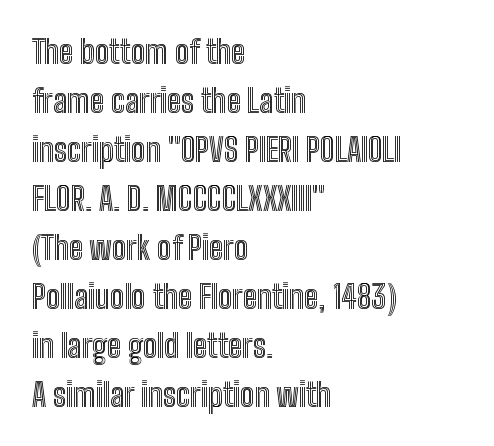
{"italic": "no", "width": "condensed", "x_height": "medium", "monospaced": "no", "underline": "no", "align": "left", "line_spacing": "normal", "line_spacing_ratio": 1.53, "letter_spacing": "normal", "letter_spacing_em": 0.0, "glyph_px": 32}
